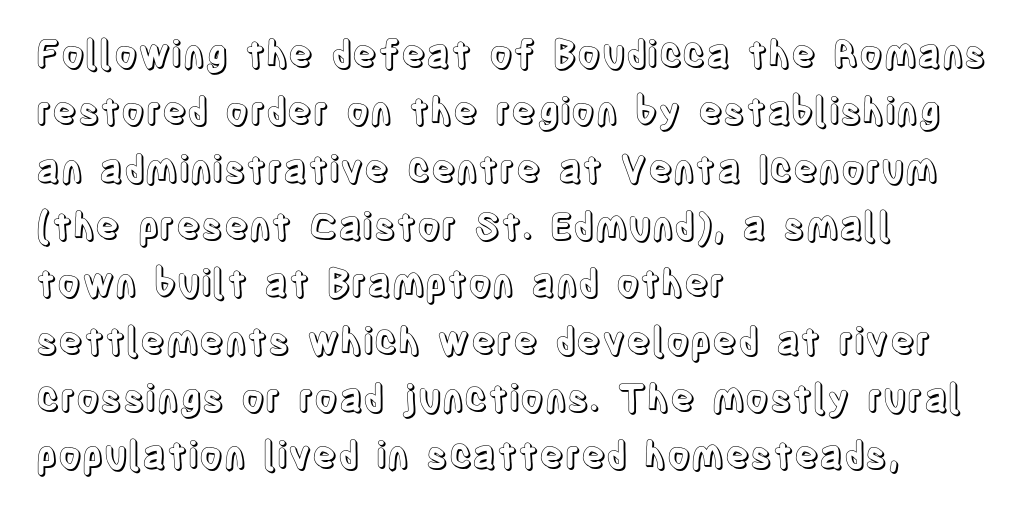
Reading down the block, your eye returns to a fixed left position each line. Each letter keeps its own natural width here, so spacing adapts to shape. Normally led — the rows are evenly, conventionally spaced. You could call the tracking neutral — neither tight nor loose. The gap between lines stays unmarked.
